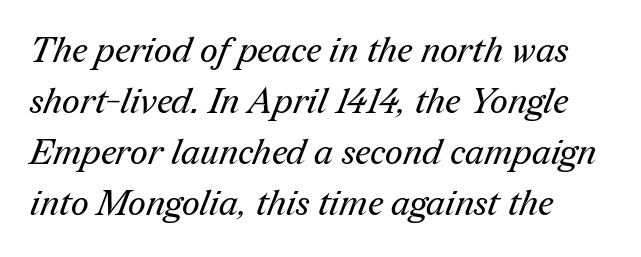
The glyphs in this specimen are seriffed. Letters rest on an invisible, unmarked baseline. The face used here is rendered with its standard letterfit. The vertical gap from one line to the next is medium.
